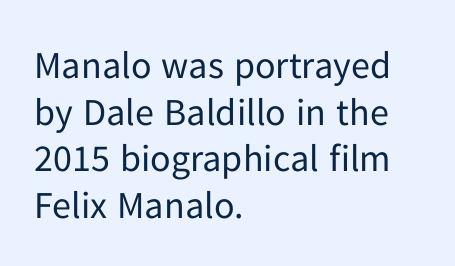
Q: Is the text bold? A: No.
Q: Is the text italic (slanted)? A: No, it is upright.
Q: Is the typeface a serif or a sans-serif typeface? A: Sans-serif.
Q: Is the text underlined? A: No.
Q: How is the paragraph aligned? A: Left-aligned.
Q: Is the spacing between letters normal or unusually wide? A: Normal.
Q: Width (condensed, normal, or wide)? A: Normal.
Q: Stroke contrast? A: Low.
Q: x-height? A: Medium.
Q: Monospaced? A: No.
